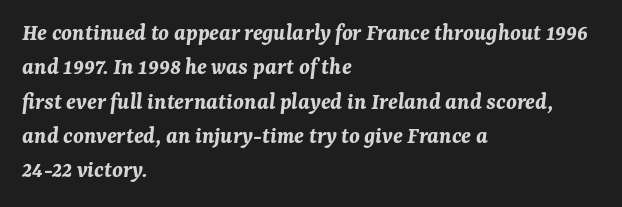
Short and long lines alike share a common starting point at left. The glyphs look as if they've been sheared to an angle. Does the weight exceed regular? Yes, all the way to bold. Has an underline been added? It has not.
